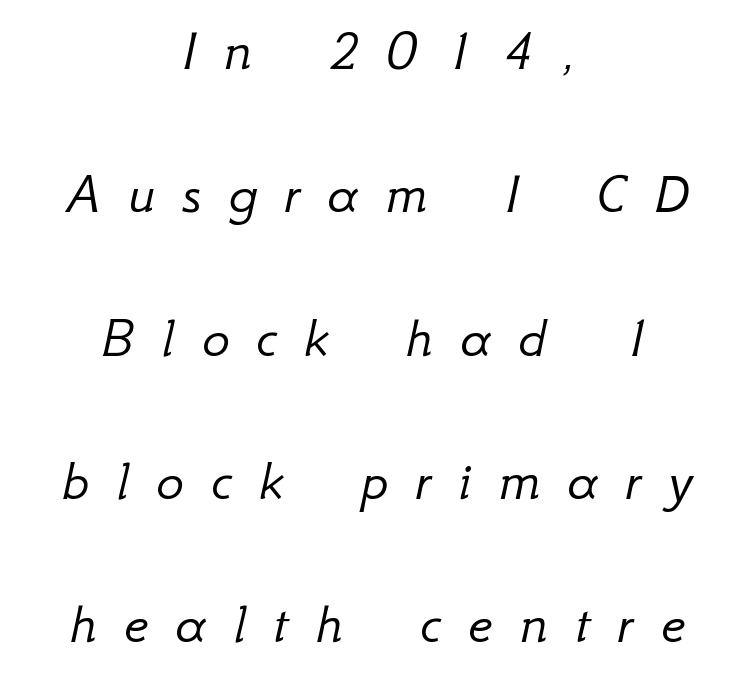
{"italic": "yes", "lean": "right", "slant_degrees": 12, "bold": "no", "weight": "light", "width": "normal", "stroke_contrast": "low", "x_height": "small", "monospaced": "no", "underline": "no", "align": "center", "line_spacing": "loose", "line_spacing_ratio": 2.47, "letter_spacing": "wide", "letter_spacing_em": 0.47, "glyph_px": 58}
